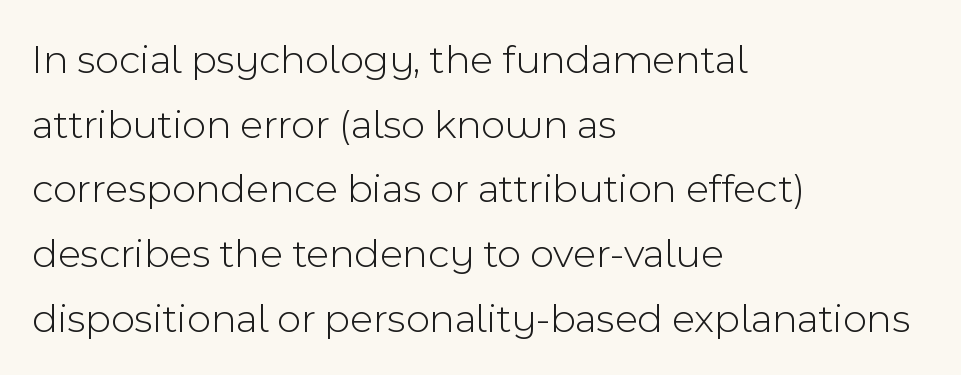
The image shows 42 px light sans-serif type, upright; set left-aligned, normal line spacing (1.54x), normal letter spacing, not underlined; a medium x-height.
